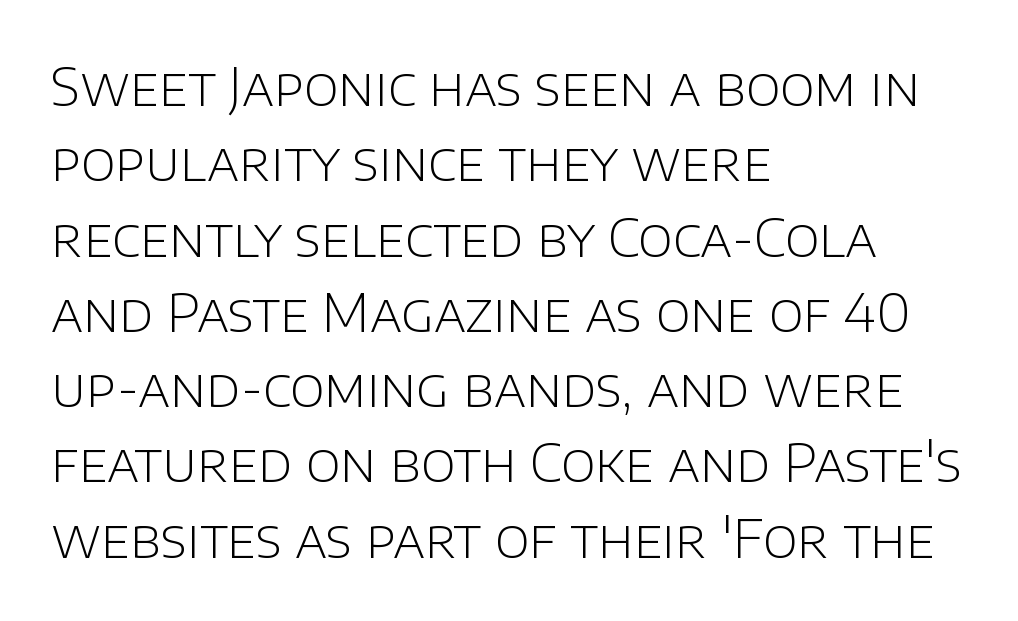
The image shows 53 px light sans-serif type, upright; set left-aligned, normal line spacing (1.42x), normal letter spacing, not underlined; low stroke contrast and a large x-height.
